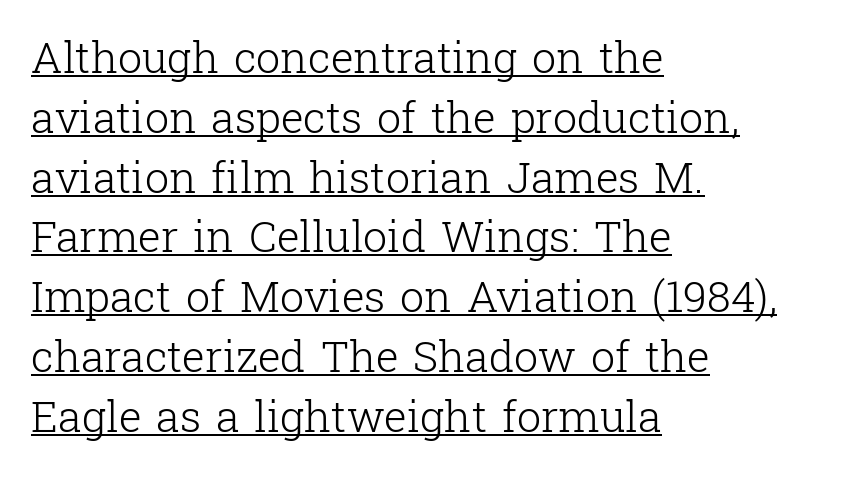
{"serif": "yes", "italic": "no", "bold": "no", "weight": "light", "width": "normal", "stroke_contrast": "low", "x_height": "medium", "monospaced": "no", "underline": "yes", "align": "left", "line_spacing": "normal", "line_spacing_ratio": 1.39, "letter_spacing": "normal", "letter_spacing_em": 0.0, "glyph_px": 43}
